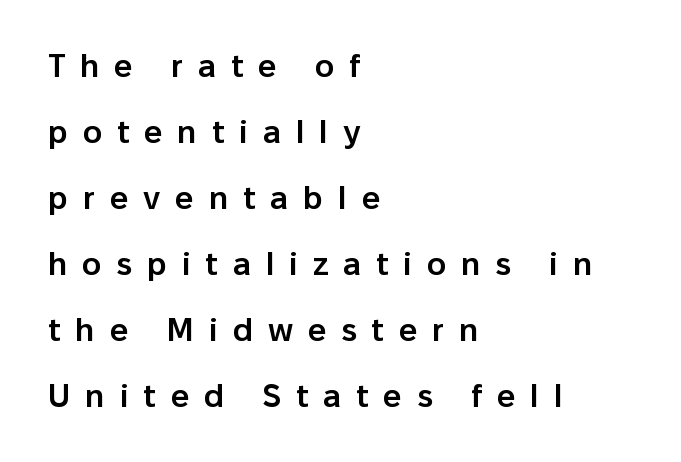
The image shows 32 px semibold sans-serif type, upright; set left-aligned, loose line spacing (2.06x), unusually wide letter spacing (+0.47 em), not underlined; low stroke contrast and a medium x-height.
